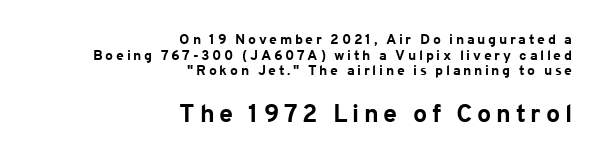
The image shows 25 px bold type, upright; set right-aligned, tight line spacing (1.12x), not underlined; the second (bottom) block is 1.79x larger.
